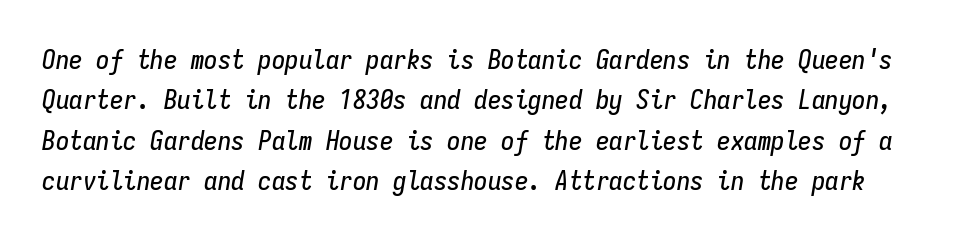
The image shows 27 px text type, italic (leaning right); set normal line spacing (1.5x), normal letter spacing, not underlined.
